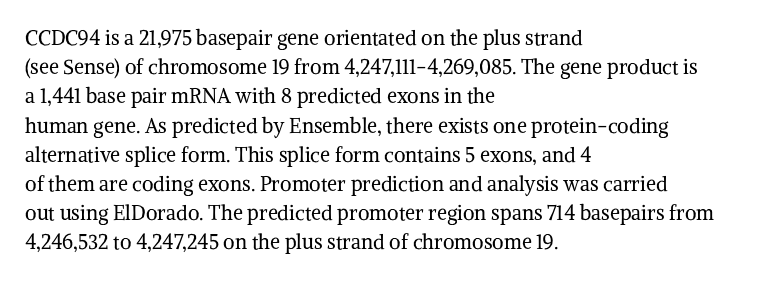
Q: Is the text bold? A: No.
Q: Is the text italic (slanted)? A: No, it is upright.
Q: Is the text underlined? A: No.
Q: How is the paragraph aligned? A: Left-aligned.
Q: Is the spacing between letters normal or unusually wide? A: Normal.
Q: Is the spacing between lines tight, normal or loose? A: Normal.
